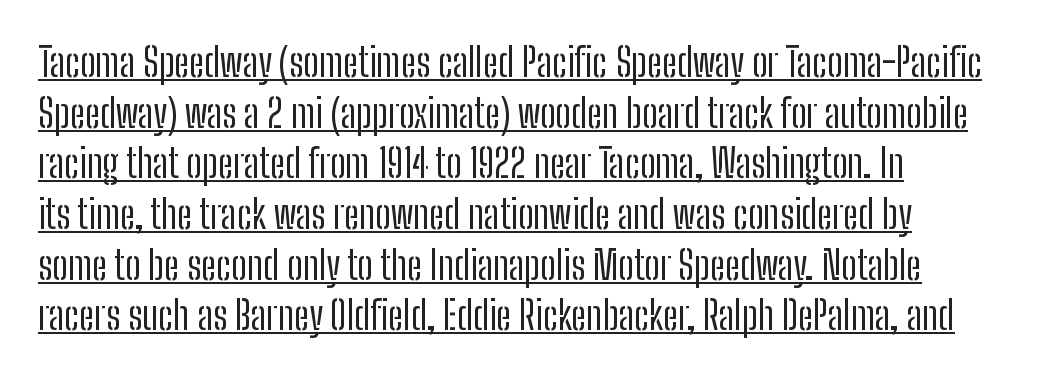
{"serif": "no", "italic": "no", "bold": "no", "weight": "regular", "width": "condensed", "stroke_contrast": "low", "x_height": "medium", "monospaced": "no", "underline": "yes", "align": "left", "line_spacing": "normal", "line_spacing_ratio": 1.3, "letter_spacing": "normal", "letter_spacing_em": 0.0, "glyph_px": 39}
